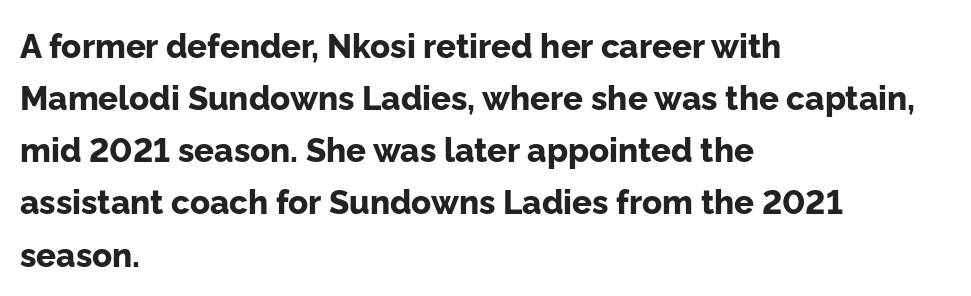
{"serif": "no", "italic": "no", "bold": "yes", "weight": "bold", "width": "normal", "stroke_contrast": "low", "x_height": "medium", "monospaced": "no", "underline": "no", "align": "left", "line_spacing": "normal", "line_spacing_ratio": 1.58, "letter_spacing": "normal", "letter_spacing_em": 0.0, "glyph_px": 33}
